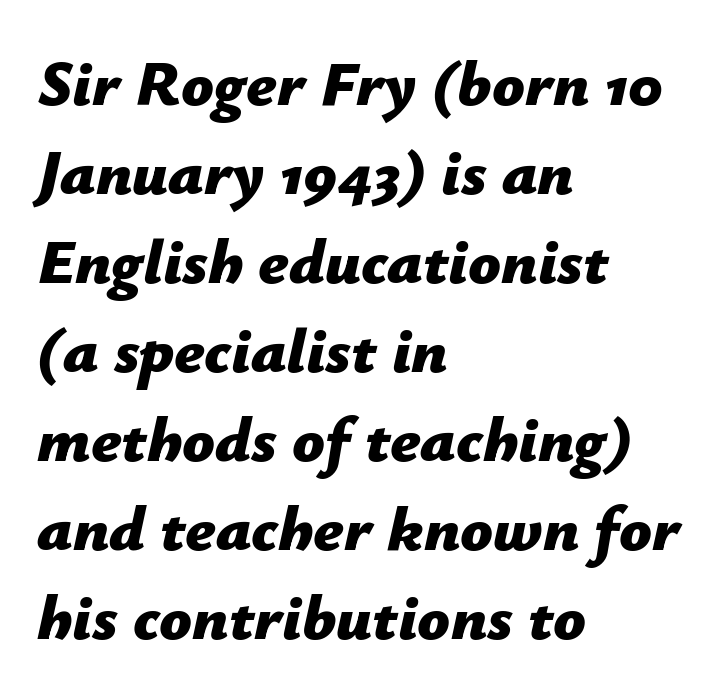
Q: Is the text bold? A: Yes.
Q: Is the text italic (slanted)? A: Yes, it leans right by about 12 degrees.
Q: Is the text underlined? A: No.
Q: How is the paragraph aligned? A: Left-aligned.
Q: Is the spacing between letters normal or unusually wide? A: Normal.
Q: Is the spacing between lines tight, normal or loose? A: Normal.
Q: Width (condensed, normal, or wide)? A: Normal.
Q: Stroke contrast? A: Low.
Q: x-height? A: Medium.
Q: Monospaced? A: No.
